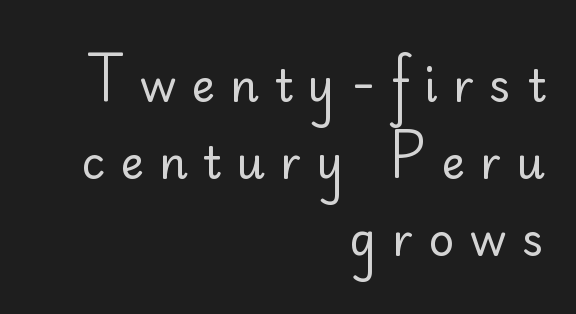
You could only call the tracking loose — the letters float apart. A typesetter would call this proportional, since set widths differ per character. Classification — sans serif. Think standard paragraph weight, or any step lighter than that. A student would call this right alignment; a typographer would say flush right, rag left.
